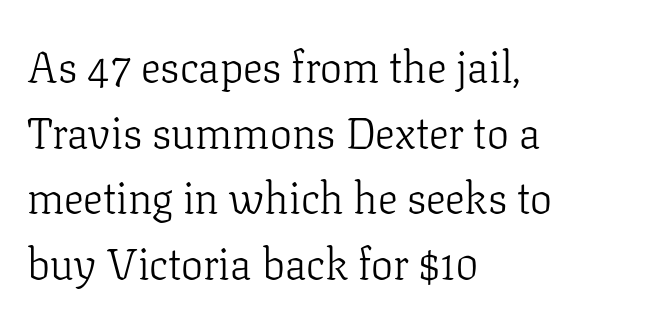
The image shows 44 px light serif type, upright; set left-aligned, normal line spacing (1.49x), normal letter spacing, not underlined; low stroke contrast and a medium x-height.
